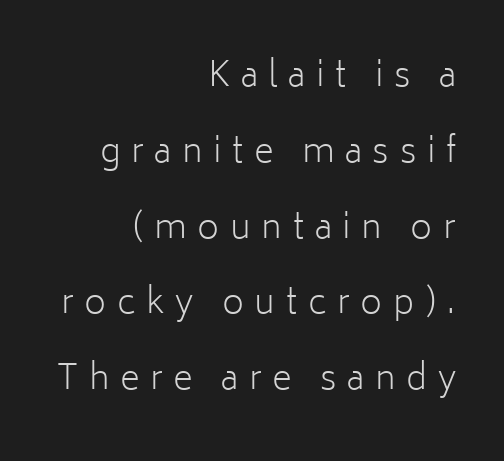
Words float on clear page, feet unadorned. Note: no serifs on the glyphs. In CSS terms this would be text-align: right. Spacing between characters has been opened up far beyond the box default. The lettering stays uniformly vertical, giving the passage a roman look.
